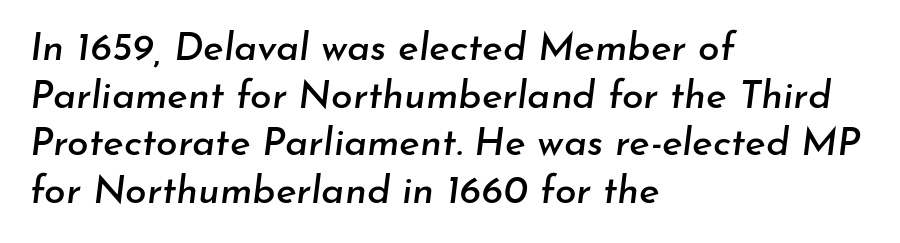
Q: Is the text italic (slanted)? A: Yes, it leans right by about 7 degrees.
Q: Is the text underlined? A: No.
Q: How is the paragraph aligned? A: Left-aligned.
Q: Is the spacing between letters normal or unusually wide? A: Normal.
Q: Width (condensed, normal, or wide)? A: Normal.
Q: Stroke contrast? A: Low.
Q: x-height? A: Small.
Q: Monospaced? A: No.
